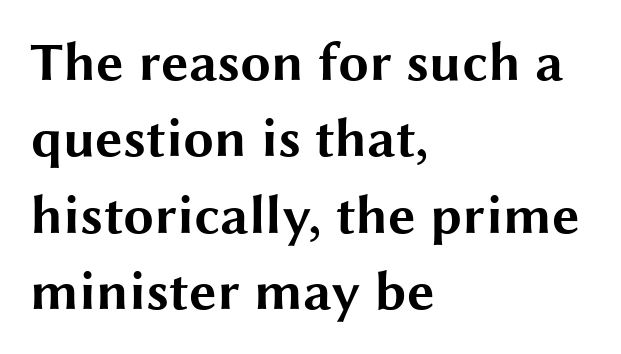
Bold? Absolutely — the strokes are thick and heavy. Nothing sits at the stroke ends, so this counts as sans-serif. Line spacing here is normal. The area under the type is left untouched. Reading down the block, your eye returns to a fixed left position each line.
